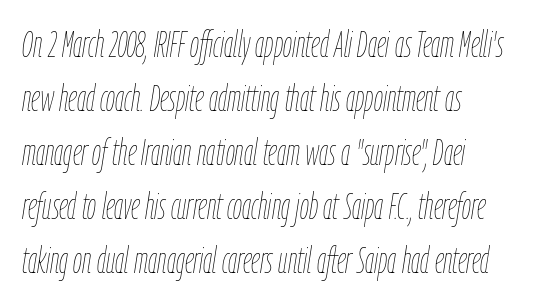
Q: Is the text bold? A: No.
Q: Is the text italic (slanted)? A: Yes, it leans right by about 9 degrees.
Q: Is the text underlined? A: No.
Q: How is the paragraph aligned? A: Left-aligned.
Q: Is the spacing between letters normal or unusually wide? A: Normal.
Q: Is the spacing between lines tight, normal or loose? A: Normal.
Q: Width (condensed, normal, or wide)? A: Condensed.
Q: Stroke contrast? A: Low.
Q: x-height? A: Medium.
Q: Monospaced? A: No.
